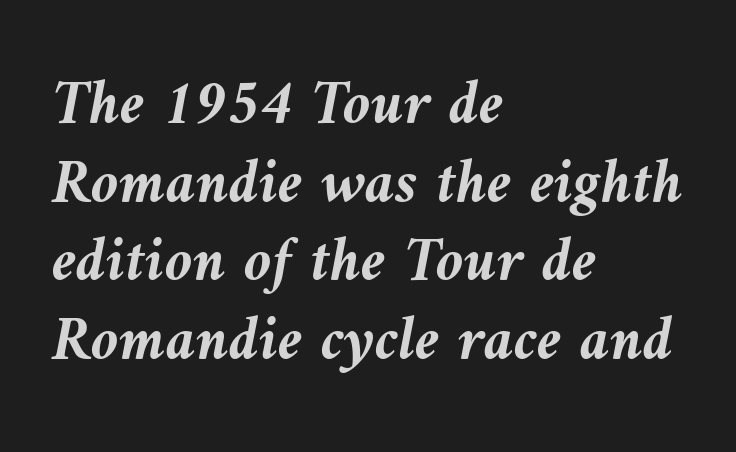
{"italic": "yes", "lean": "left", "slant_degrees": 9, "bold": "yes", "weight": "semibold", "width": "normal", "stroke_contrast": "medium", "x_height": "medium", "monospaced": "no", "underline": "no", "align": "left", "line_spacing": "normal", "line_spacing_ratio": 1.25, "letter_spacing": "normal", "letter_spacing_em": 0.0, "glyph_px": 63}
